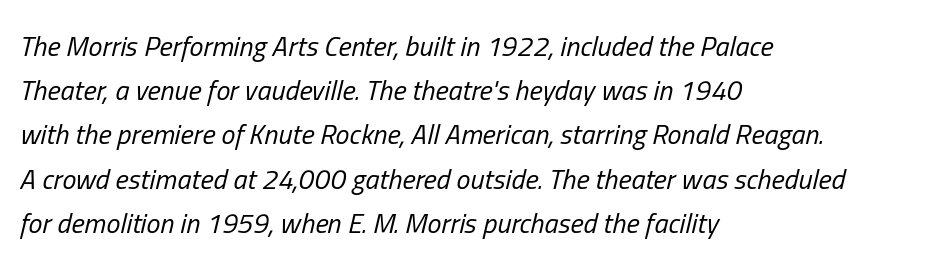
The image shows 28 px regular-weight, condensed type, italic (leaning right); set left-aligned, normal line spacing (1.58x), normal letter spacing, not underlined; low stroke contrast and a medium x-height.
